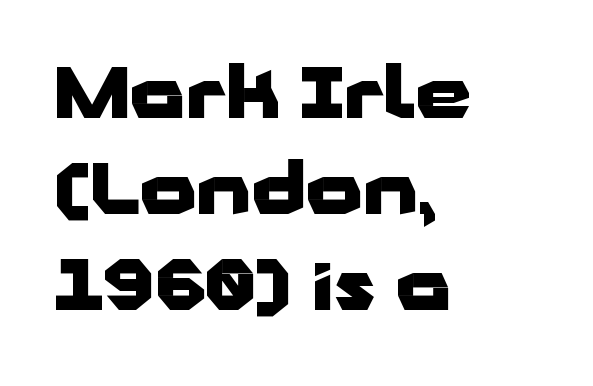
The letters stand straight up with perfectly vertical stems. A typesetter would call this proportional, since set widths differ per character. Short and long lines alike share a common starting point at left. To sum up the face: it is a sans, with no serifs. The string is rendered with underlining switched off. This block has exactly the height ordinary leading produces.
